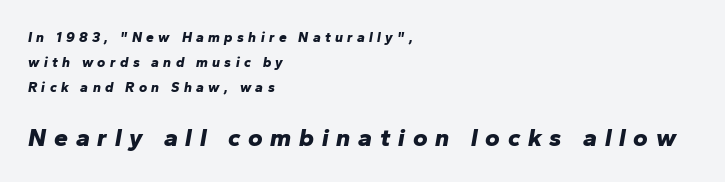
Every character sits at an angle, as italics do. The passage shown has open, widely tracked lettering throughout. These lines are set flush left with a ragged right edge. Size contrast runs from small at the top to large at the bottom. The specimen omits any rule beneath the text block's lines.
